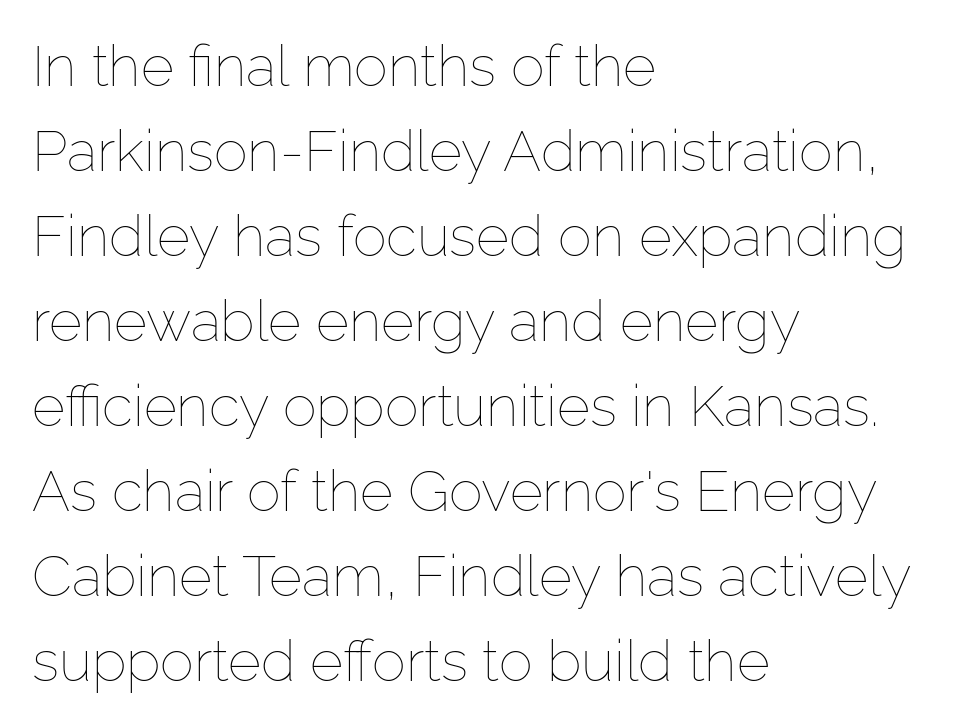
Compared with a centered layout, this one pins lines to the left instead. Italic? Not at all — the glyphs are vertical. Think of a printed novel: that variable character pitch is what you see here. Students, observe: this is what conventionally led text looks like. Bold? No — there's no thickening of the strokes.
